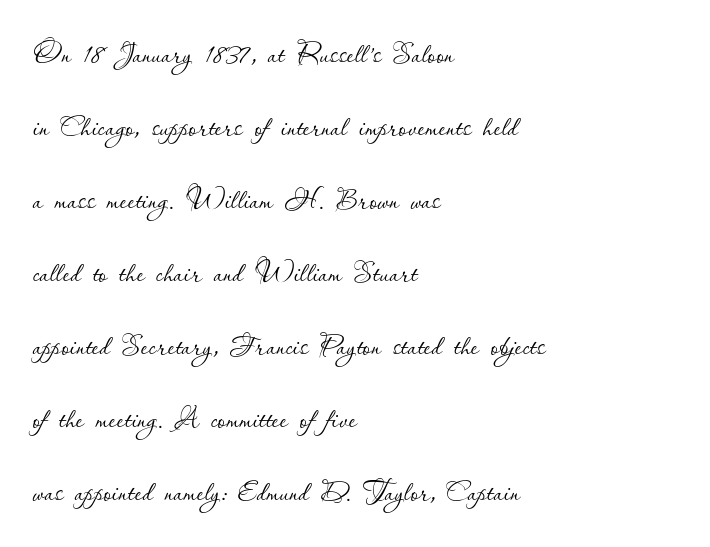
The image shows 38 px thin type; set left-aligned, loose line spacing (1.92x), normal letter spacing, not underlined; low stroke contrast and a small x-height.
